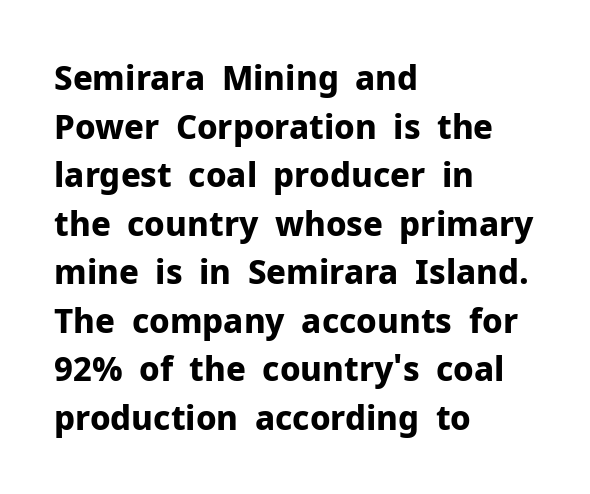
Note: no serifs on the glyphs. The letters stand straight up with perfectly vertical stems. Weight check: bold — yes, fully. The letters advance in unequal steps, a hallmark of proportional type.
